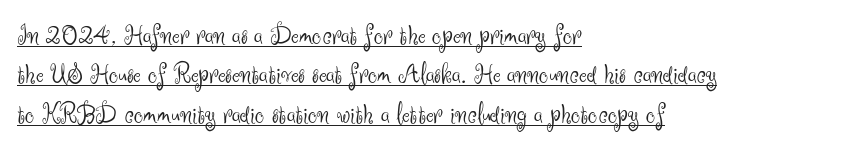
The image shows 29 px light sans-serif type, upright; set left-aligned, normal line spacing (1.36x), normal letter spacing, underlined; medium stroke contrast and a small x-height.
